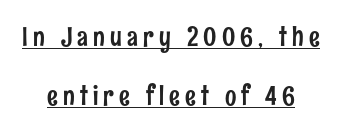
You can see a thin bar hugging the bottom of the glyphs. Style check: upright. The leading is generous, giving the passage an open texture. Line starts and ends both wander, symmetrically.
